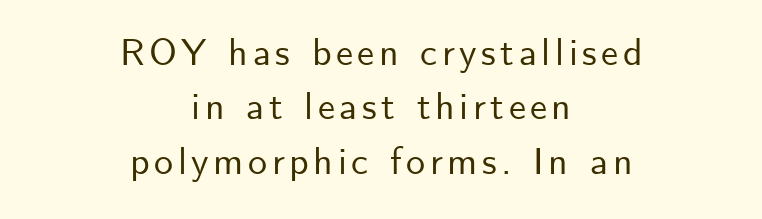
This sample is center-justified, so both line endings float freely. Glance below the letters and you will spot only blank space. Does the leading feel generous? No, just average. No italicization has been applied; the sample stays upright.
